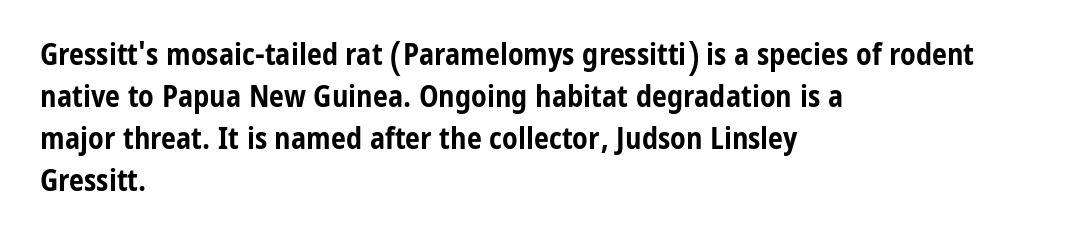
Unmarked baselines from the first word to the last. You could not count columns in this text — the font is proportionally spaced. Nothing unusual about the tracking: characters are spaced as the font intends. The rag falls on the right side of this text block. The text was rendered using a sans face with plain stroke endings.
